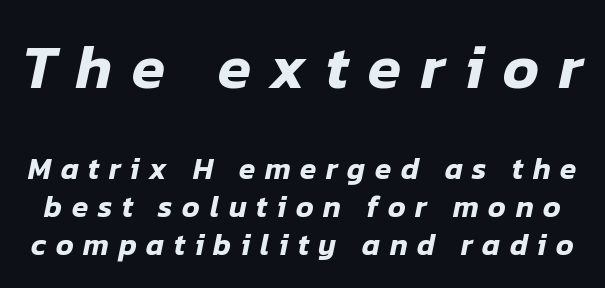
The rendering uses a moderate line-height, typical for paragraphs. The face used here has a pronounced slope to its letters. Think of a printed novel: that variable character pitch is what you see here. A student would notice the top passage is typeset larger than what follows. Tracking here is generous; glyphs stand well apart from one another. Clear beneath every line of the passage.
